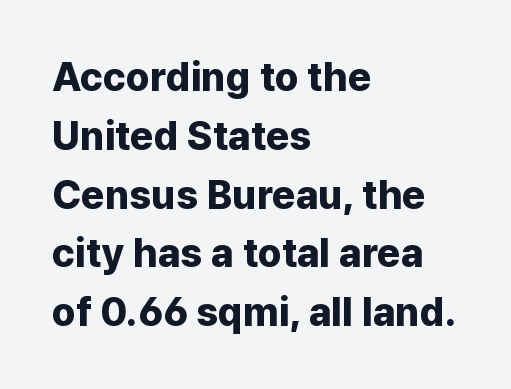
{"serif": "no", "italic": "no", "bold": "yes", "weight": "bold", "width": "normal", "stroke_contrast": "low", "x_height": "medium", "monospaced": "no", "underline": "no", "align": "left", "line_spacing": "normal", "line_spacing_ratio": 1.47, "letter_spacing": "normal", "letter_spacing_em": 0.0, "glyph_px": 40}
